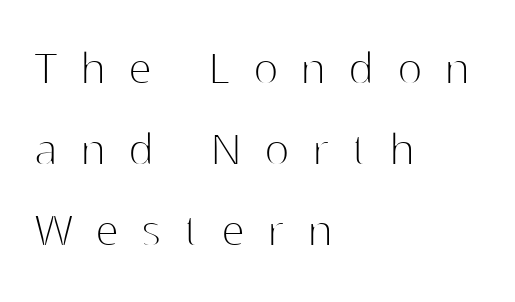
Q: Is the text bold? A: No.
Q: Is the text italic (slanted)? A: No, it is upright.
Q: Is the typeface a serif or a sans-serif typeface? A: Sans-serif.
Q: Is the text underlined? A: No.
Q: How is the paragraph aligned? A: Left-aligned.
Q: Is the spacing between letters normal or unusually wide? A: Unusually wide.
Q: Is the spacing between lines tight, normal or loose? A: Normal.
Q: Width (condensed, normal, or wide)? A: Normal.
Q: Stroke contrast? A: High.
Q: x-height? A: Medium.
Q: Monospaced? A: No.
